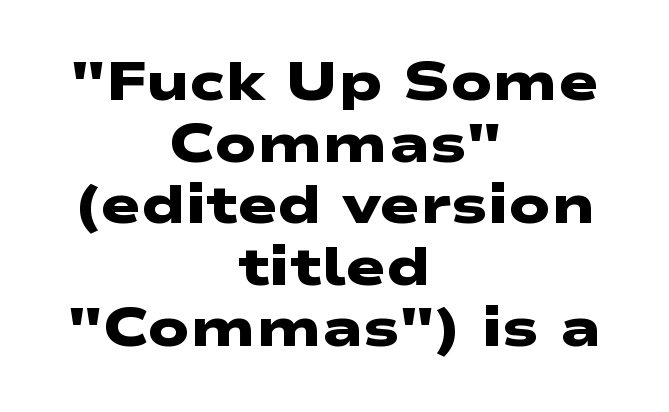
Q: Is the text bold? A: Yes.
Q: Is the typeface a serif or a sans-serif typeface? A: Sans-serif.
Q: Is the text underlined? A: No.
Q: How is the paragraph aligned? A: Centered.
Q: Is the spacing between letters normal or unusually wide? A: Normal.
Q: Is the spacing between lines tight, normal or loose? A: Tight.
Q: Width (condensed, normal, or wide)? A: Wide.
Q: Stroke contrast? A: Low.
Q: x-height? A: Medium.
Q: Monospaced? A: No.
